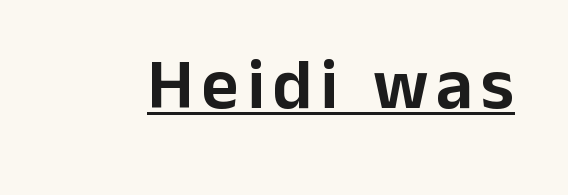
The image shows 72 px sans-serif type, upright; set underlined; low stroke contrast and a medium x-height.
